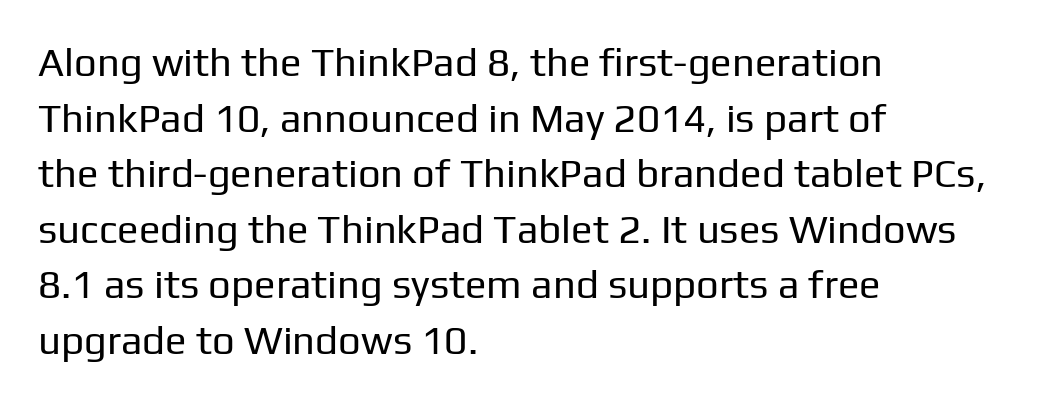
{"serif": "no", "italic": "no", "bold": "no", "weight": "regular", "width": "normal", "stroke_contrast": "low", "x_height": "medium", "monospaced": "no", "underline": "no", "align": "left", "line_spacing": "normal", "line_spacing_ratio": 1.39, "letter_spacing": "normal", "letter_spacing_em": 0.0, "glyph_px": 40}
